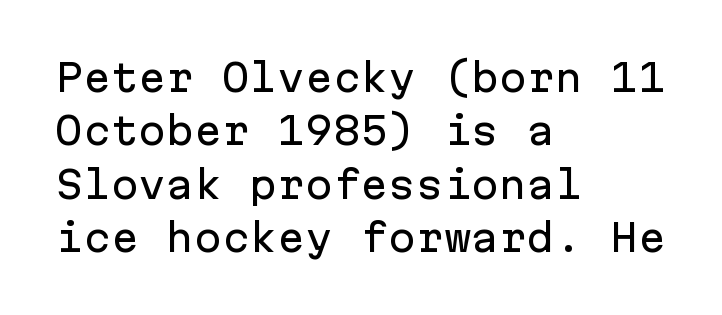
The string is rendered with underlining switched off. A sans-serif font was chosen for this passage. You could count columns in this text — the font is strictly monospaced. Which margin do the lines hug? The left one — the right edge is uneven.
